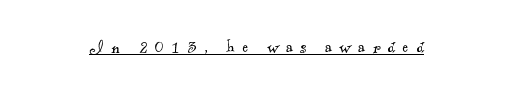
Every word sits above its own underline. Heaviness? Minimal to ordinary, like unemphasized prose. The typesetter chose a symmetrical, centered arrangement here. You could only call the tracking loose — the letters float apart.
